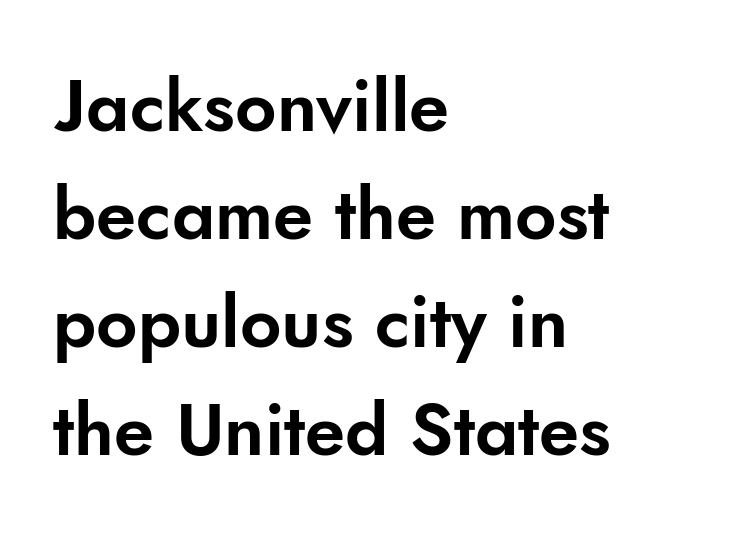
Q: Is the text italic (slanted)? A: No, it is upright.
Q: Is the typeface a serif or a sans-serif typeface? A: Sans-serif.
Q: Is the text underlined? A: No.
Q: How is the paragraph aligned? A: Left-aligned.
Q: Is the spacing between letters normal or unusually wide? A: Normal.
Q: Is the spacing between lines tight, normal or loose? A: Normal.
Q: Width (condensed, normal, or wide)? A: Normal.
Q: Stroke contrast? A: Low.
Q: x-height? A: Small.
Q: Monospaced? A: No.
